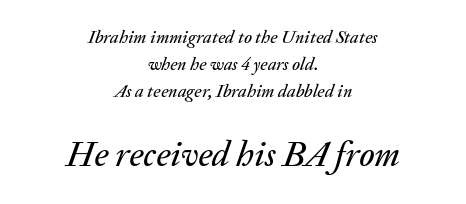
Line spacing here is normal. Caption: multi-line text, centered on the measure. A typesetter would call this proportional, since set widths differ per character. The rendering enlarges the type as you move from the upper chunk to the lower. Is the type slanted? Yes — the strokes lean at a clear angle.
